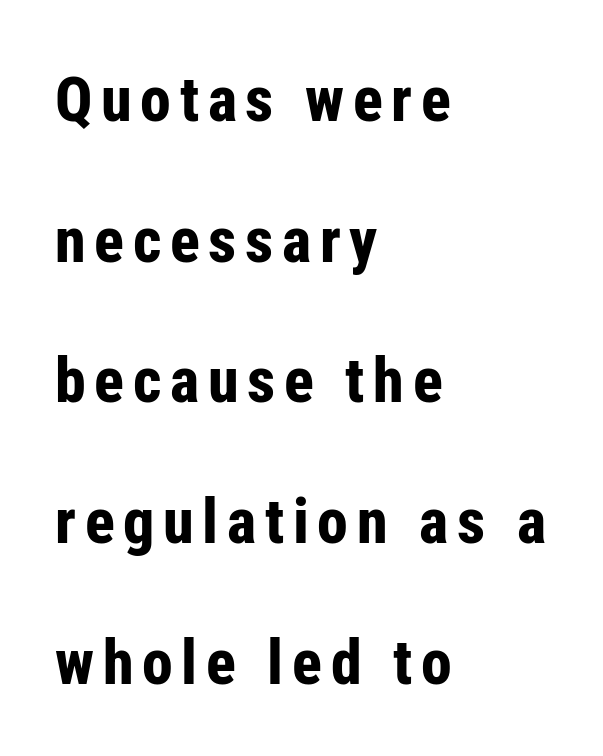
The image shows 62 px bold, condensed sans-serif type, upright; set left-aligned, loose line spacing (2.27x), not underlined; low stroke contrast and a medium x-height.
